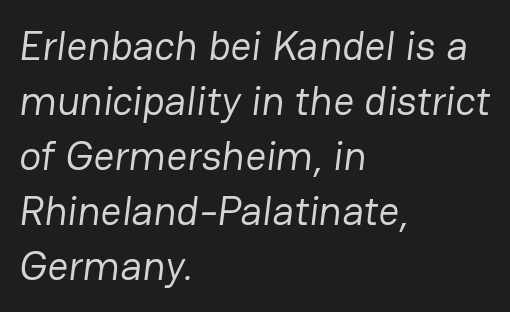
Q: Is the text bold? A: No.
Q: Is the typeface a serif or a sans-serif typeface? A: Sans-serif.
Q: Is the text underlined? A: No.
Q: How is the paragraph aligned? A: Left-aligned.
Q: Is the spacing between letters normal or unusually wide? A: Normal.
Q: Is the spacing between lines tight, normal or loose? A: Normal.
Q: Width (condensed, normal, or wide)? A: Normal.
Q: Stroke contrast? A: Low.
Q: x-height? A: Medium.
Q: Monospaced? A: No.
